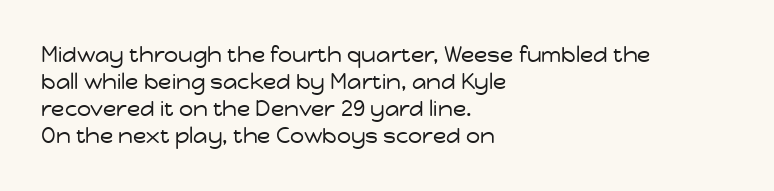
{"italic": "no", "bold": "no", "underline": "no", "align": "left", "line_spacing_ratio": 1.23, "letter_spacing": "normal", "letter_spacing_em": 0.0, "glyph_px": 22}
